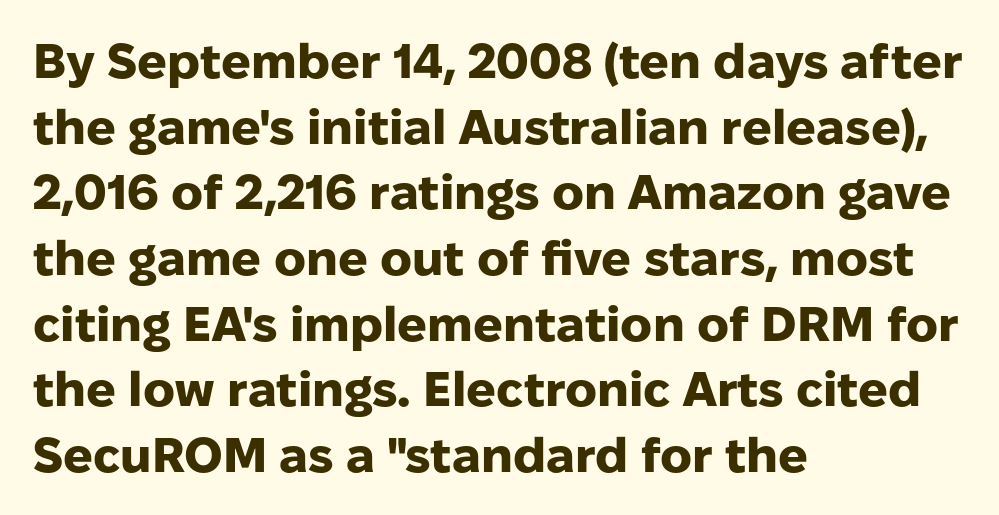
Normally led — the rows are evenly, conventionally spaced. The type sits square on the baseline with zero lean. Casual observation: everything's shoved over to the left. The baseline area is clear. Spacing verdict: proportional, widths tailored to each character. Are there feet on the stems? There aren't — it's a sans.
